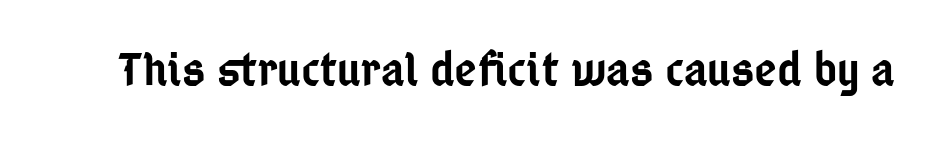
The image shows 49 px semibold, condensed sans-serif type, upright; set normal letter spacing, not underlined; low stroke contrast and a medium x-height.
